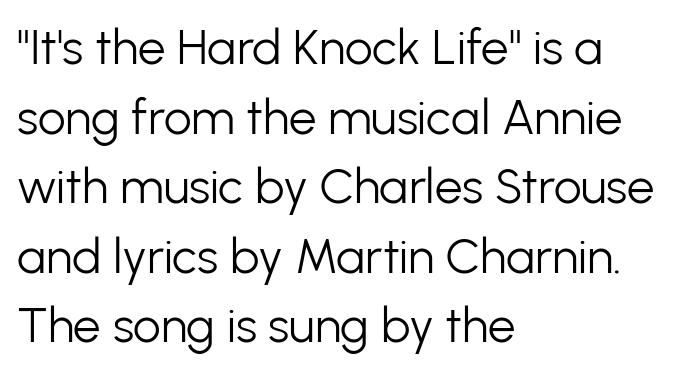
If you drew a line through each stem, it would be perfectly vertical. The vertical gap from one line to the next is medium. Standard letterfit; no display-style spreading of the glyphs. Letterform terminals end flat and unadorned throughout the passage. One-word summary of the alignment: left. Glance below the letters and you will spot only blank space.
